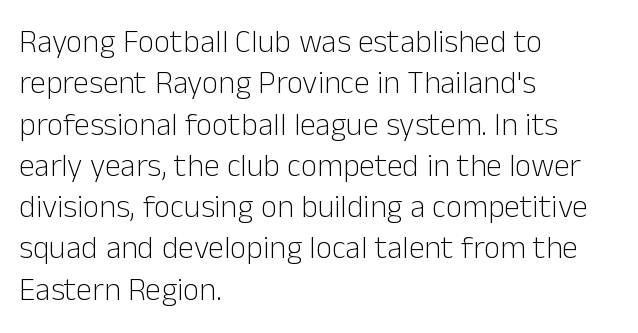
The image shows 32 px light sans-serif type, upright; set left-aligned, normal line spacing (1.29x), normal letter spacing, not underlined; low stroke contrast and a medium x-height.
